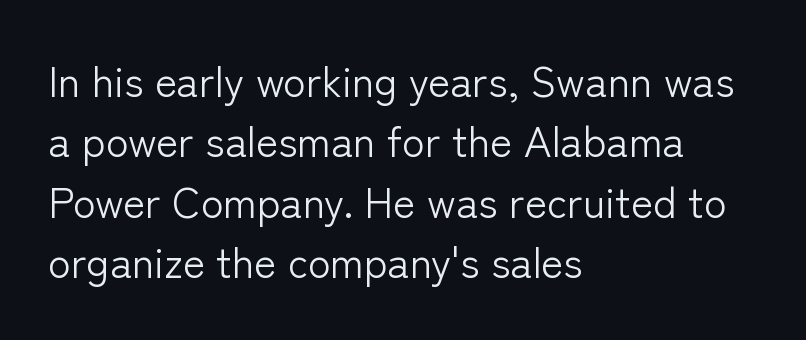
The font's upright variant was chosen for this text. This rendering uses left alignment, leaving the right contour irregular. Vertically, the passage feels balanced, rows spaced as you'd expect. The rendering keeps characters at their native spacing. This is not heavy type; no bold has been used.
